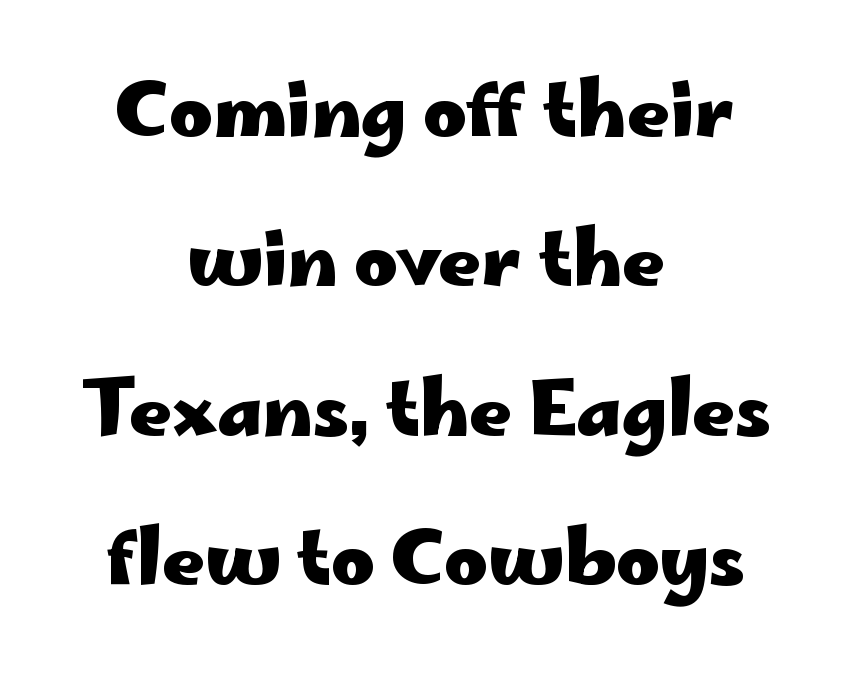
Q: Is the text bold? A: Yes.
Q: Is the text italic (slanted)? A: No, it is upright.
Q: Is the typeface a serif or a sans-serif typeface? A: Sans-serif.
Q: Is the text underlined? A: No.
Q: How is the paragraph aligned? A: Centered.
Q: Is the spacing between letters normal or unusually wide? A: Normal.
Q: Is the spacing between lines tight, normal or loose? A: Loose.
Q: Width (condensed, normal, or wide)? A: Wide.
Q: Stroke contrast? A: Low.
Q: x-height? A: Small.
Q: Monospaced? A: No.
